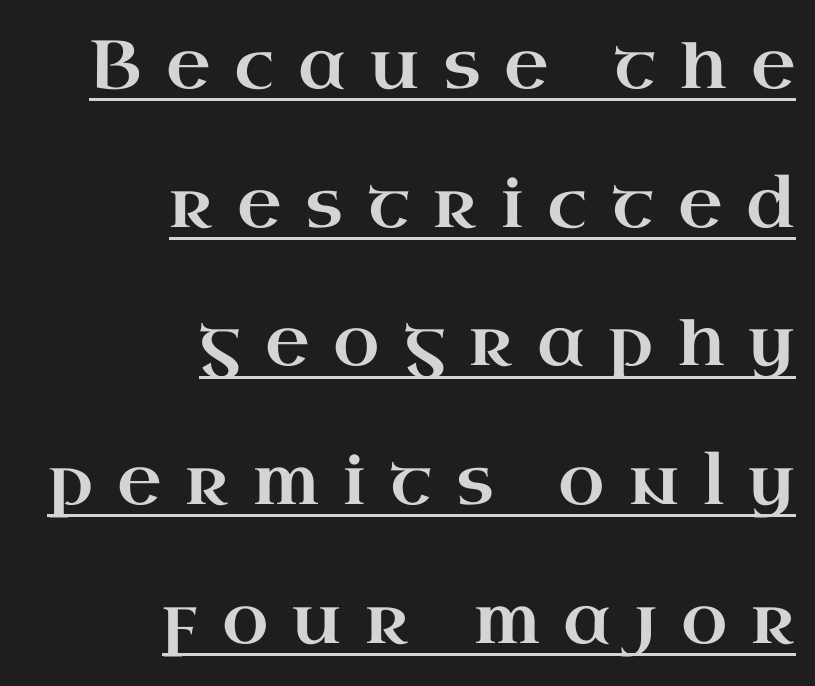
The image shows 68 px wide serif type, upright; set right-aligned, loose line spacing (2.04x), unusually wide letter spacing (+0.35 em), underlined; high stroke contrast and a small x-height.
